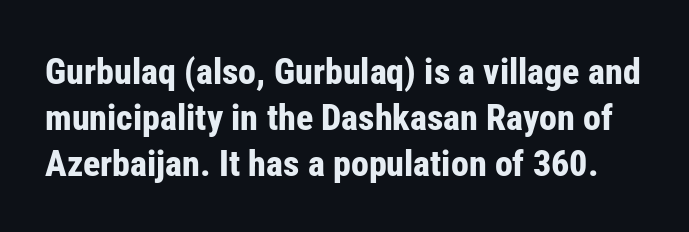
The image shows 36 px bold, condensed sans-serif type, upright; set normal line spacing (1.28x), normal letter spacing, not underlined; low stroke contrast and a medium x-height.
